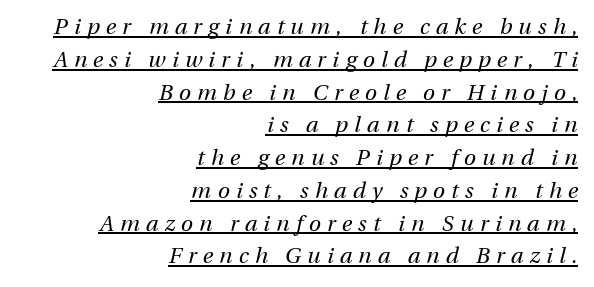
Designer's note — italics engaged. The rendering uses the underline text-decoration. Compared with a flush-left layout, this one pins lines to the opposite, right side. How would I describe the line gaps? Plain and ordinary. Each word looks stretched out because of the extra space between its letters. Think standard paragraph weight, or any step lighter than that.
